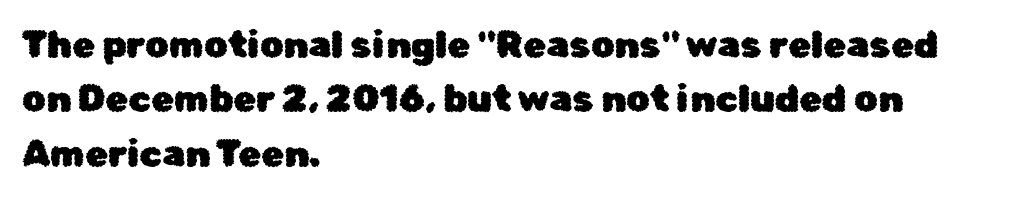
The image shows 37 px sans-serif type, upright; set left-aligned, normal line spacing (1.47x), normal letter spacing, not underlined; low stroke contrast and a medium x-height.
